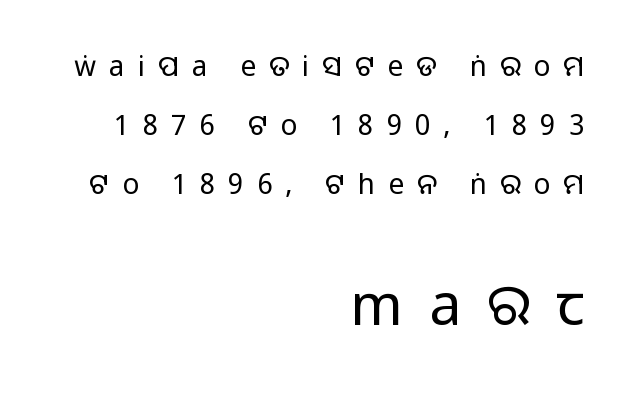
The image shows 57 px regular-weight sans-serif type, upright; set right-aligned, loose line spacing (2.1x), unusually wide letter spacing (+0.46 em), not underlined; the second (bottom) block is 2.04x larger; low stroke contrast and a large x-height.
